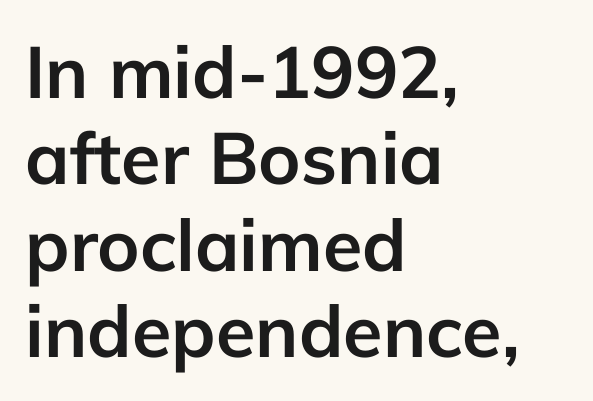
{"serif": "no", "italic": "no", "bold": "yes", "weight": "semibold", "width": "normal", "stroke_contrast": "low", "x_height": "medium", "monospaced": "no", "underline": "no", "align": "left", "line_spacing_ratio": 1.2, "letter_spacing": "normal", "letter_spacing_em": 0.0, "glyph_px": 72}
